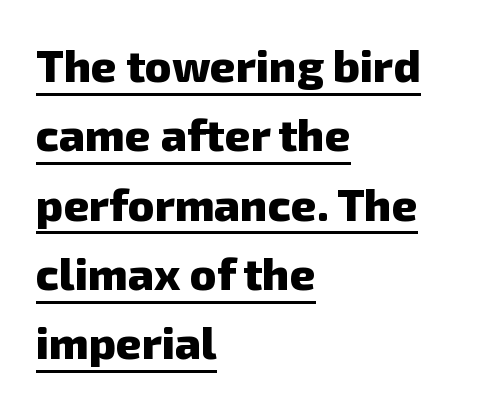
{"serif": "no", "bold": "yes", "weight": "heavy", "width": "normal", "stroke_contrast": "low", "x_height": "medium", "monospaced": "no", "underline": "yes", "align": "left", "line_spacing": "normal", "line_spacing_ratio": 1.54, "letter_spacing": "normal", "letter_spacing_em": 0.0, "glyph_px": 45}
